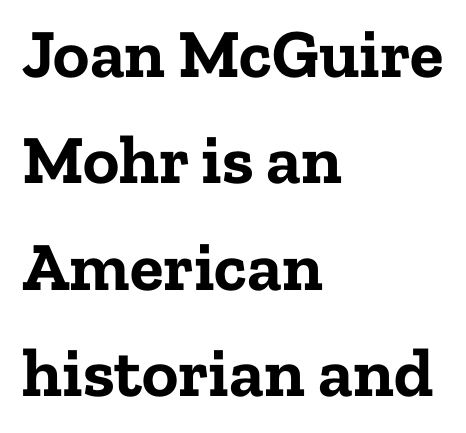
{"serif": "yes", "italic": "no", "bold": "yes", "weight": "bold", "width": "normal", "stroke_contrast": "low", "x_height": "medium", "monospaced": "no", "underline": "no", "align": "left", "line_spacing": "normal", "line_spacing_ratio": 1.54, "letter_spacing": "normal", "letter_spacing_em": 0.0, "glyph_px": 69}
